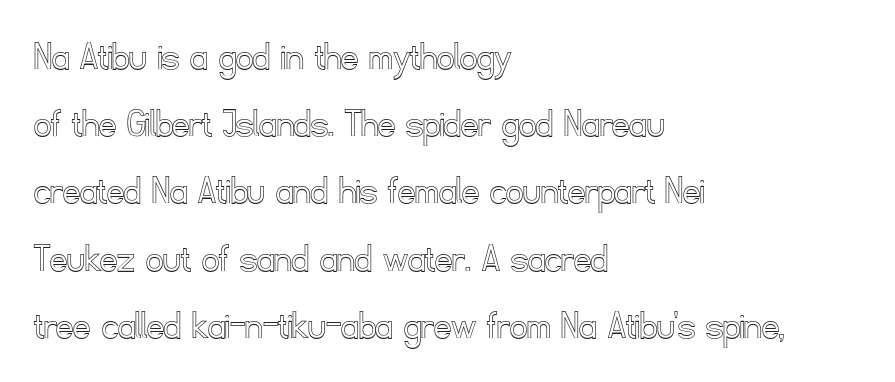
{"italic": "no", "width": "normal", "x_height": "small", "monospaced": "no", "underline": "no", "align": "left", "line_spacing": "normal", "line_spacing_ratio": 1.6, "letter_spacing": "normal", "letter_spacing_em": 0.0, "glyph_px": 42}
